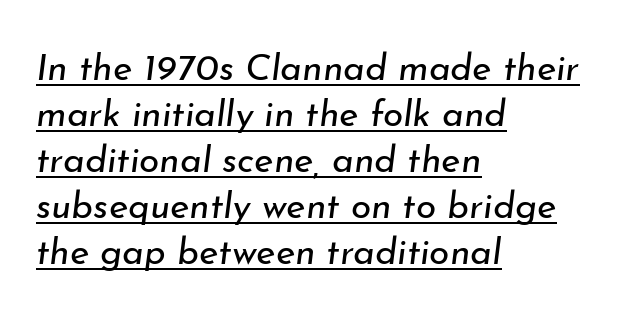
{"italic": "yes", "lean": "right", "slant_degrees": 7, "bold": "no", "weight": "regular", "width": "normal", "stroke_contrast": "low", "x_height": "small", "monospaced": "no", "underline": "yes", "align": "left", "line_spacing_ratio": 1.24, "letter_spacing": "normal", "letter_spacing_em": 0.0, "glyph_px": 37}
